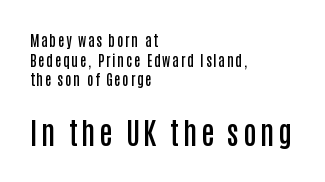
{"serif": "no", "italic": "no", "bold": "semi", "weight": "semibold", "width": "condensed", "stroke_contrast": "low", "x_height": "large", "monospaced": "no", "underline": "no", "align": "left", "line_spacing": "normal", "line_spacing_ratio": 1.41, "larger_block": "second", "size_ratio": 2.07, "glyph_px": 29}
